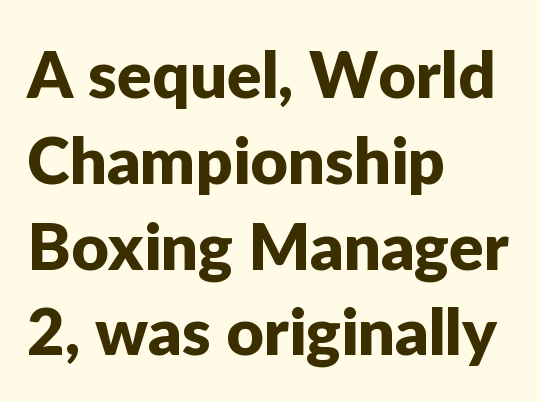
The setting favours the left margin, as ordinary paragraphs usually do. Note the varied advance widths — an 'i' is clearly narrower than an 'm'. Look at the tracking — it's just the regular setting, nothing added. Does the type have serifs? No, each stem ends abruptly. Does the lettering tilt? It doesn't — this is upright. The vertical gap from one line to the next is medium.
